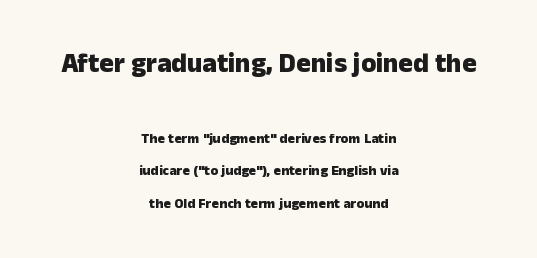
The image shows 27 px bold type, upright; set centered, loose line spacing (2.31x), normal letter spacing, not underlined; the first (top) block is 1.93x larger.
